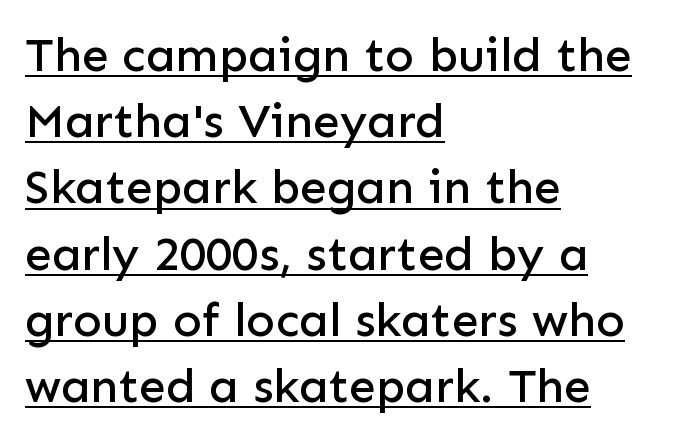
The image shows 48 px sans-serif type, upright; set left-aligned, normal line spacing (1.38x), normal letter spacing, underlined; low stroke contrast and a medium x-height.
